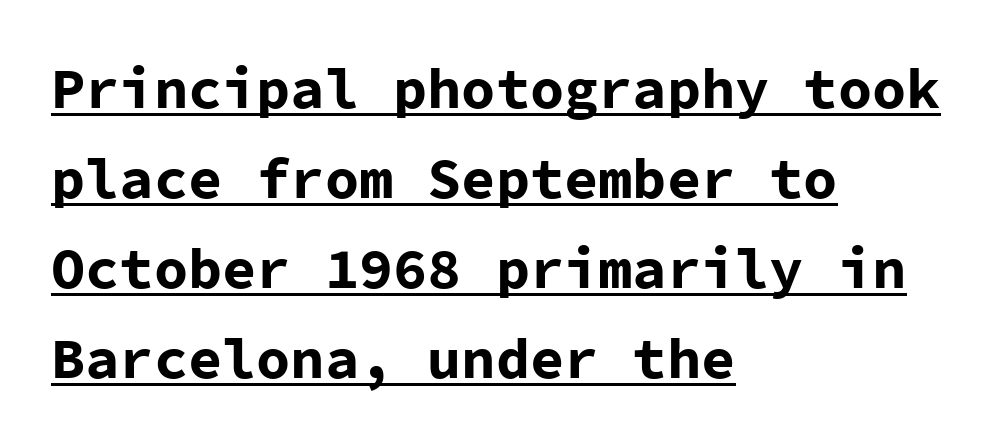
Q: Is the text bold? A: Yes.
Q: Is the text italic (slanted)? A: No, it is upright.
Q: Is the typeface a serif or a sans-serif typeface? A: Sans-serif.
Q: Is the text underlined? A: Yes.
Q: How is the paragraph aligned? A: Left-aligned.
Q: Is the spacing between letters normal or unusually wide? A: Normal.
Q: Is the spacing between lines tight, normal or loose? A: Normal.
Q: Width (condensed, normal, or wide)? A: Normal.
Q: Stroke contrast? A: Low.
Q: x-height? A: Medium.
Q: Monospaced? A: Yes.
